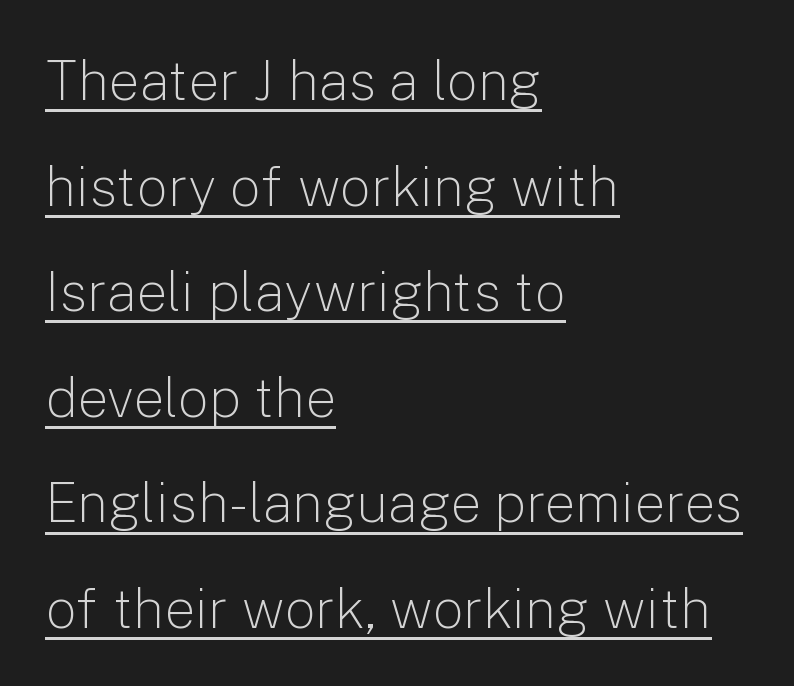
Alignment: flush left. The characters display no serif detailing; their extremities are plain. In terms of leading, this rendering errs on the spacious side. Do the letters lean? They stand straight.
